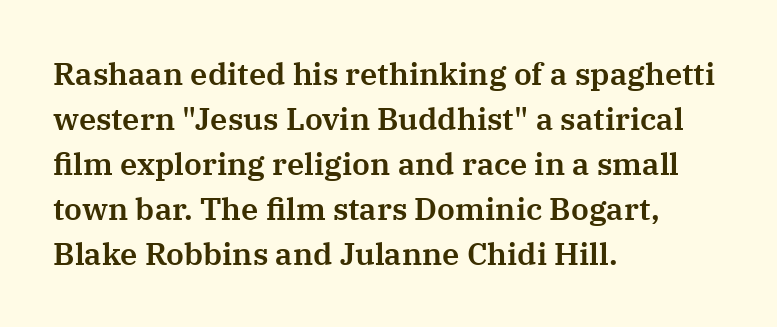
The image shows 31 px serif type, upright; set left-aligned, normal line spacing (1.45x), normal letter spacing, not underlined; medium stroke contrast and a medium x-height.
